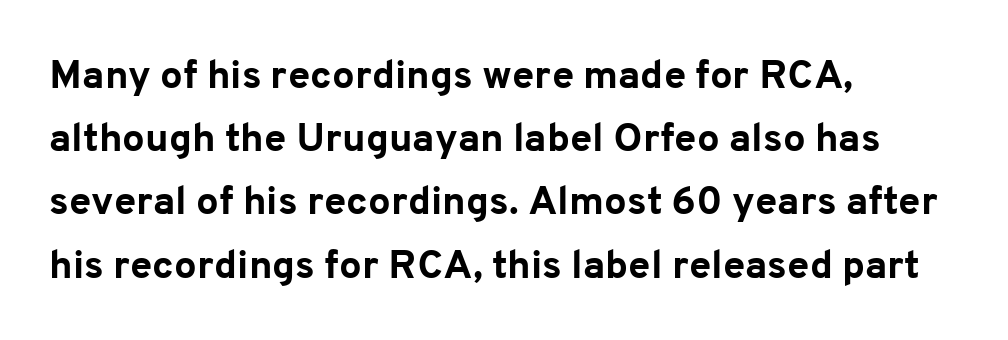
{"serif": "no", "italic": "no", "bold": "yes", "weight": "bold", "width": "normal", "stroke_contrast": "low", "x_height": "medium", "monospaced": "no", "underline": "no", "align": "left", "line_spacing": "normal", "line_spacing_ratio": 1.58, "letter_spacing": "normal", "letter_spacing_em": 0.0, "glyph_px": 40}
